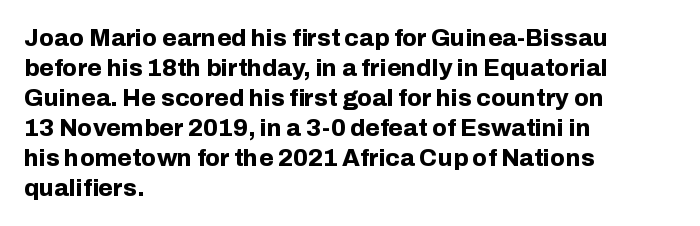
Q: Is the text bold? A: Yes.
Q: Is the text italic (slanted)? A: No, it is upright.
Q: Is the text underlined? A: No.
Q: How is the paragraph aligned? A: Left-aligned.
Q: Is the spacing between letters normal or unusually wide? A: Normal.
Q: Is the spacing between lines tight, normal or loose? A: Normal.
